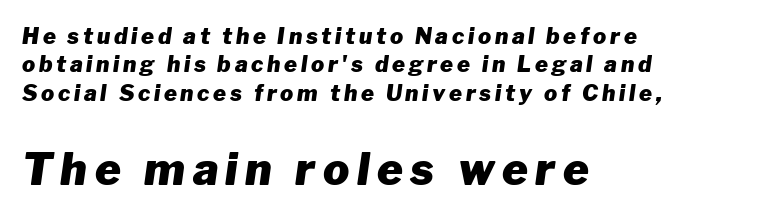
The image shows 44 px heavy type, italic (leaning right); set left-aligned, normal line spacing (1.29x), not underlined; the second (bottom) block is 2.0x larger; low stroke contrast and a medium x-height.
